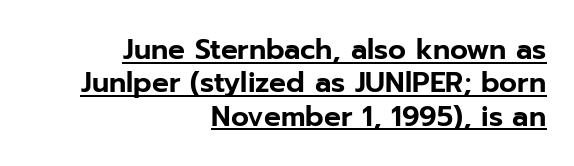
The image shows 28 px sans-serif type, upright; set right-aligned, line spacing 1.19x, normal letter spacing, underlined; low stroke contrast and a medium x-height.
